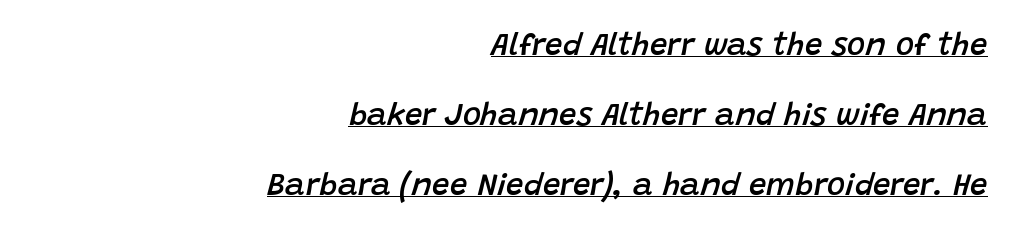
{"italic": "yes", "lean": "right", "slant_degrees": 15, "bold": "semi", "weight": "semibold", "width": "normal", "stroke_contrast": "low", "x_height": "large", "monospaced": "no", "underline": "yes", "align": "right", "line_spacing": "loose", "line_spacing_ratio": 2.26, "letter_spacing": "normal", "letter_spacing_em": 0.0, "glyph_px": 31}
